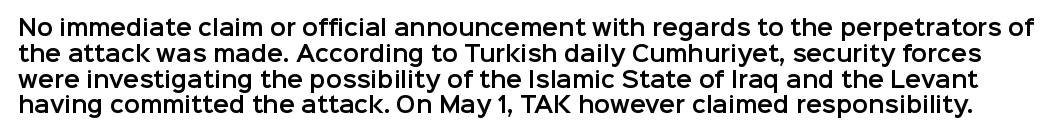
{"italic": "no", "underline": "no", "line_spacing_ratio": 1.23, "letter_spacing": "normal", "letter_spacing_em": 0.0, "glyph_px": 21}
